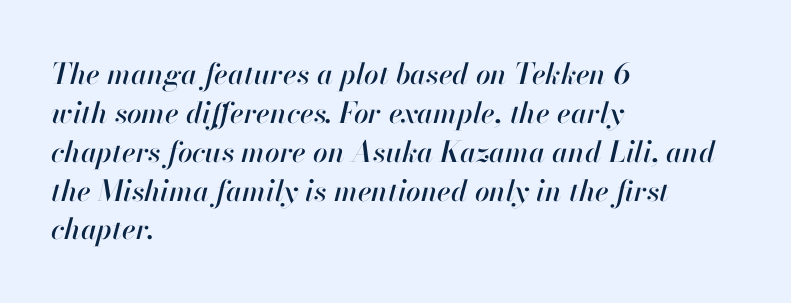
{"italic": "yes", "lean": "right", "slant_degrees": 13, "width": "normal", "stroke_contrast": "high", "x_height": "small", "monospaced": "no", "underline": "no", "align": "left", "line_spacing": "normal", "line_spacing_ratio": 1.34, "letter_spacing": "normal", "letter_spacing_em": 0.0, "glyph_px": 29}
